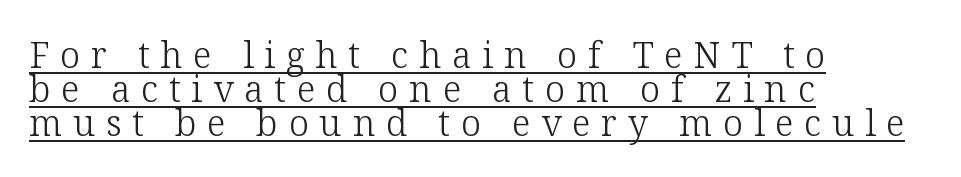
The image shows 36 px light serif type, upright; set left-aligned, tight line spacing (0.95x), unusually wide letter spacing (+0.3 em), underlined; low stroke contrast and a medium x-height.
